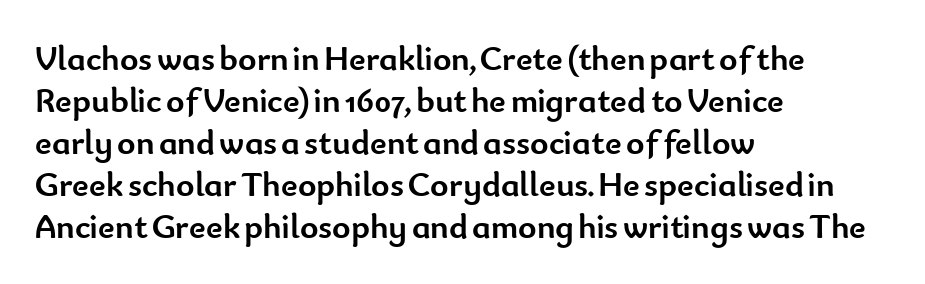
{"serif": "no", "italic": "no", "bold": "yes", "weight": "semibold", "width": "normal", "stroke_contrast": "low", "x_height": "small", "monospaced": "no", "underline": "no", "align": "left", "line_spacing_ratio": 1.2, "letter_spacing": "normal", "letter_spacing_em": 0.0, "glyph_px": 35}
